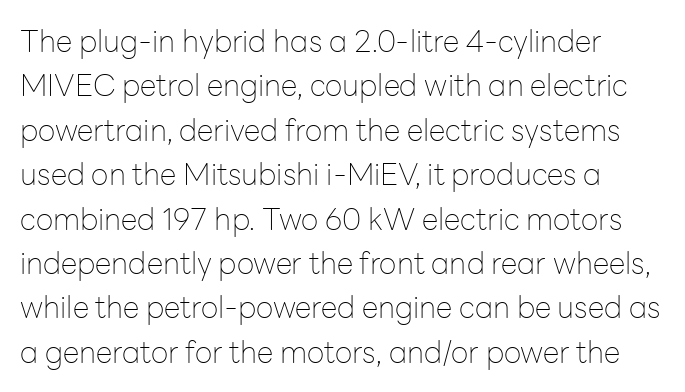
{"serif": "no", "italic": "no", "bold": "no", "weight": "thin", "width": "normal", "stroke_contrast": "low", "x_height": "medium", "monospaced": "no", "underline": "no", "line_spacing": "normal", "line_spacing_ratio": 1.48, "letter_spacing": "normal", "letter_spacing_em": 0.0, "glyph_px": 30}
